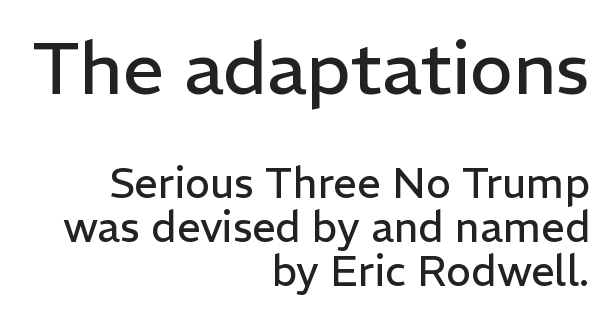
{"serif": "no", "italic": "no", "bold": "no", "weight": "regular", "width": "normal", "stroke_contrast": "low", "x_height": "medium", "monospaced": "no", "underline": "no", "align": "right", "line_spacing": "tight", "line_spacing_ratio": 1.04, "letter_spacing": "normal", "letter_spacing_em": 0.0, "larger_block": "first", "size_ratio": 1.74, "glyph_px": 73}
